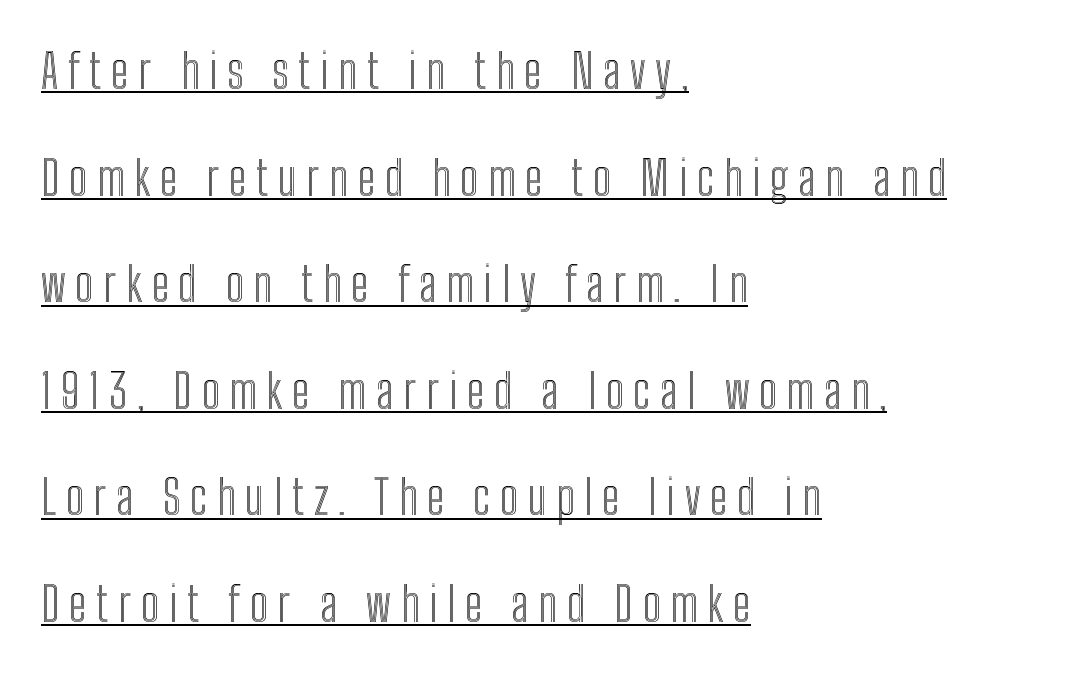
One-word summary of the alignment: left. Quick note: interline space is abundant. Each letter keeps its own natural width here, so spacing adapts to shape. Notice how the stems are strictly vertical — no italics here. Short note: letters widely spaced.
